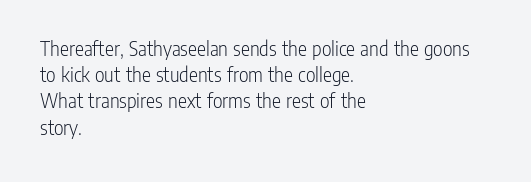
Q: Is the text bold? A: No.
Q: Is the text italic (slanted)? A: No, it is upright.
Q: Is the text underlined? A: No.
Q: How is the paragraph aligned? A: Left-aligned.
Q: Is the spacing between letters normal or unusually wide? A: Normal.
Q: Is the spacing between lines tight, normal or loose? A: Normal.
